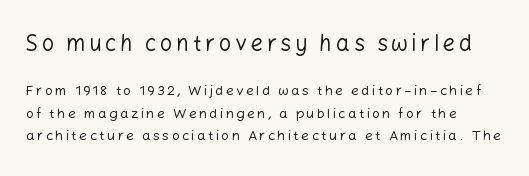
The image shows 22 px text type, upright; set normal line spacing (1.61x), not underlined; the first (top) block is 1.57x larger.
